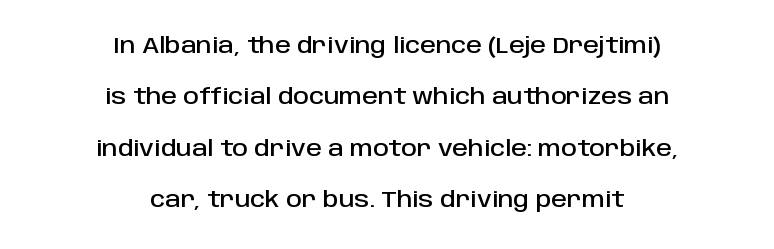
{"italic": "no", "underline": "no", "align": "center", "line_spacing": "loose", "line_spacing_ratio": 2.34, "letter_spacing": "normal", "letter_spacing_em": 0.0, "glyph_px": 22}
